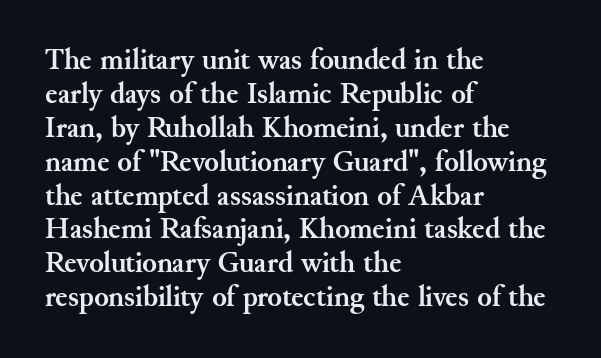
The image shows 30 px semibold serif type, upright; set left-aligned, tight line spacing (1.13x), normal letter spacing, not underlined; medium stroke contrast and a small x-height.
